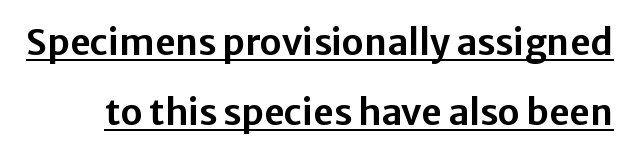
{"serif": "no", "italic": "no", "width": "normal", "stroke_contrast": "low", "x_height": "medium", "monospaced": "no", "underline": "yes", "line_spacing": "loose", "line_spacing_ratio": 1.94, "letter_spacing": "normal", "letter_spacing_em": 0.0, "glyph_px": 36}
